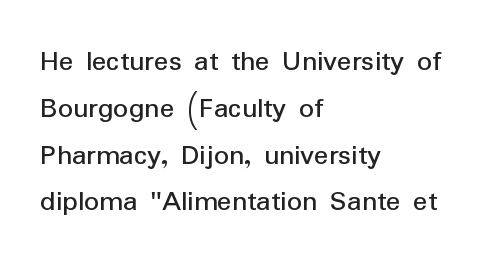
These lines are composed in type without serifs. Where is the straight margin? On the left. One glance says typical: line gaps are just what's usual. This is not heavy type; no bold has been used. Students, note that the glyphs here touch the page at normal intervals. The space beneath each line is pristine and unruled.
